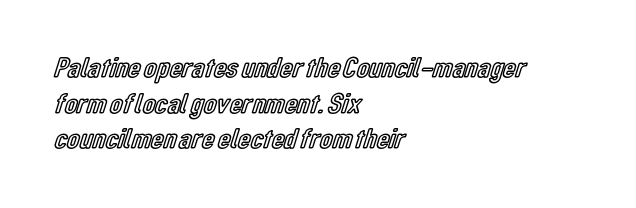
No extra tracking has been applied to these lines. Where is the straight margin? On the left. Do the characters align in a grid? No, the font is proportional. A clean baseline with only descenders dipping below it.
